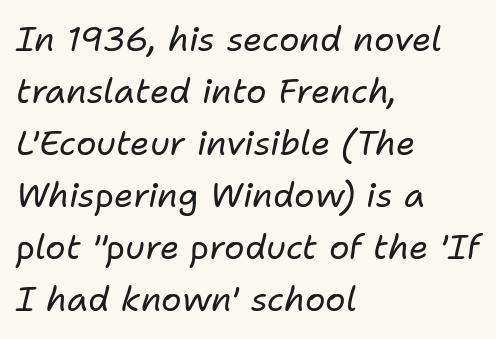
{"italic": "yes", "lean": "right", "slant_degrees": 11, "bold": "no", "weight": "regular", "width": "normal", "stroke_contrast": "low", "x_height": "medium", "monospaced": "no", "underline": "no", "align": "left", "line_spacing": "normal", "line_spacing_ratio": 1.53, "letter_spacing": "normal", "letter_spacing_em": 0.0, "glyph_px": 34}
